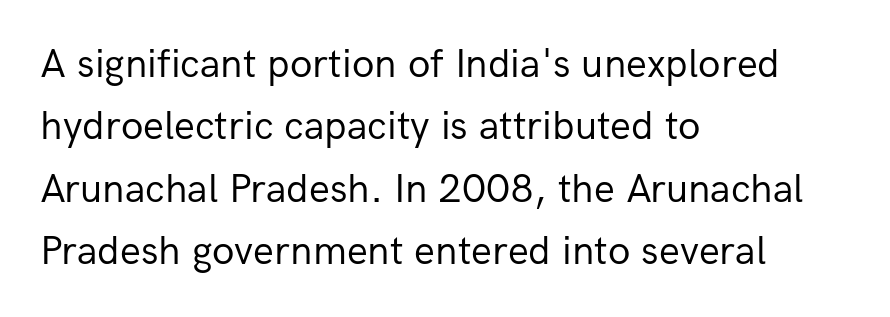
The image shows 41 px regular-weight sans-serif type, upright; set left-aligned, normal line spacing (1.52x), normal letter spacing, not underlined; low stroke contrast and a medium x-height.
